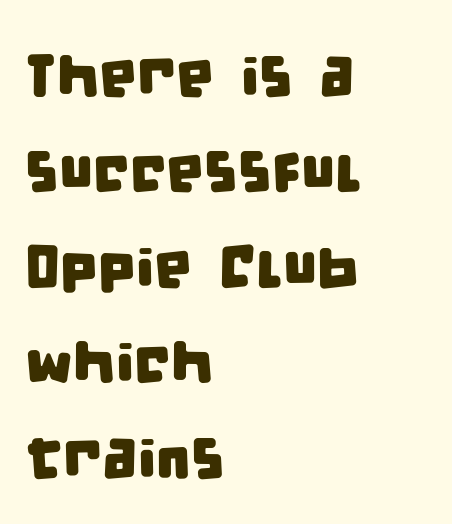
{"serif": "no", "width": "condensed", "stroke_contrast": "low", "x_height": "large", "monospaced": "no", "underline": "no", "align": "left", "line_spacing": "normal", "line_spacing_ratio": 1.59, "letter_spacing": "normal", "letter_spacing_em": 0.0, "glyph_px": 60}
